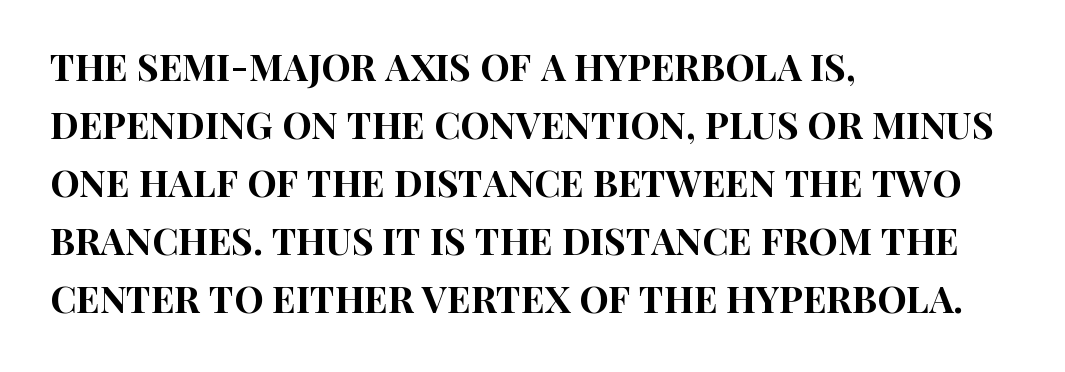
Normally led — the rows are evenly, conventionally spaced. Observe the ordinary spacing: letters are neighbours, not strangers. Note the varied advance widths — an 'i' is clearly narrower than an 'm'. Do the letters lean? They stand straight.
